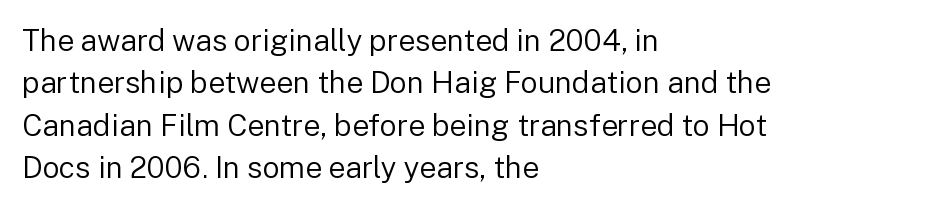
This rendering features lettering with no underline. Each letter keeps its own natural width here, so spacing adapts to shape. This block has exactly the height ordinary leading produces. Unlike a traditional serif, this face leaves its strokes unadorned.
